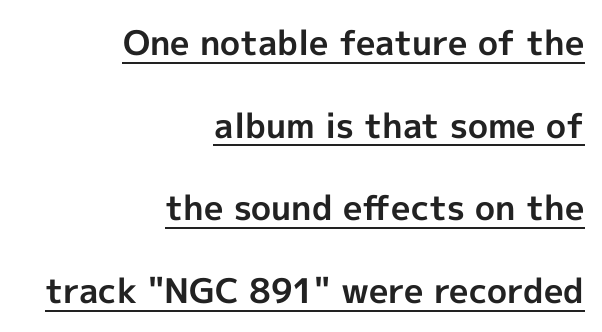
Is the letter spacing exaggerated? No — it looks like the ordinary default. Reading down the column, the eye jumps a long way to each next line. Examine the stroke ends and you'll find no serifs. Designer's note — italics off, roman on. Every word sits above its own underline. Varying glyph widths throughout — classic text-font behaviour.
